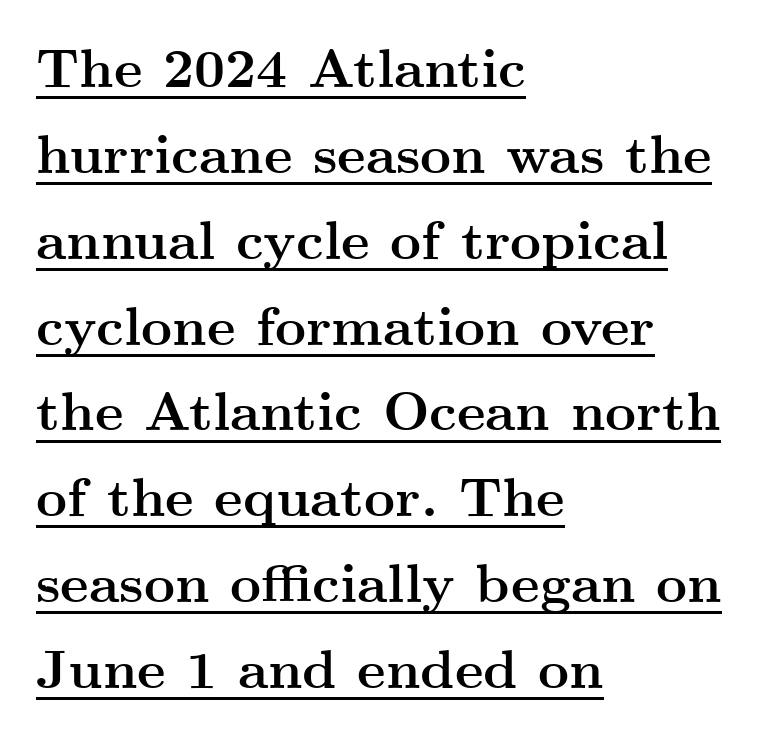
{"serif": "yes", "italic": "no", "bold": "yes", "weight": "semibold", "width": "wide", "stroke_contrast": "medium", "x_height": "small", "monospaced": "no", "underline": "yes", "align": "left", "line_spacing": "normal", "line_spacing_ratio": 1.59, "letter_spacing": "normal", "letter_spacing_em": 0.0, "glyph_px": 54}
